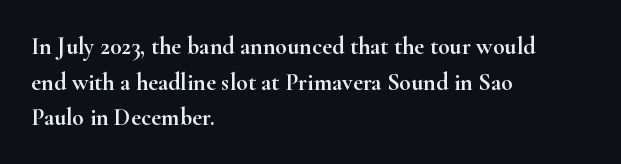
{"italic": "no", "underline": "no", "align": "left", "line_spacing": "normal", "line_spacing_ratio": 1.48, "letter_spacing": "normal", "letter_spacing_em": 0.0, "glyph_px": 24}
